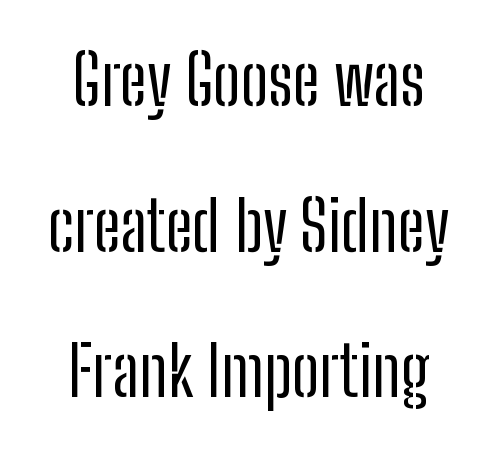
Horizontal bands of white between lines are thick stripes. Here the designer chose a conventional face with non-uniform glyph widths. The characters are drawn with everyday or finer stroke widths. Bare-footed words on every line. Grotesque or geometric, the face here clearly has no serifs. The letterforms sit shoulder to shoulder at normal distance.
